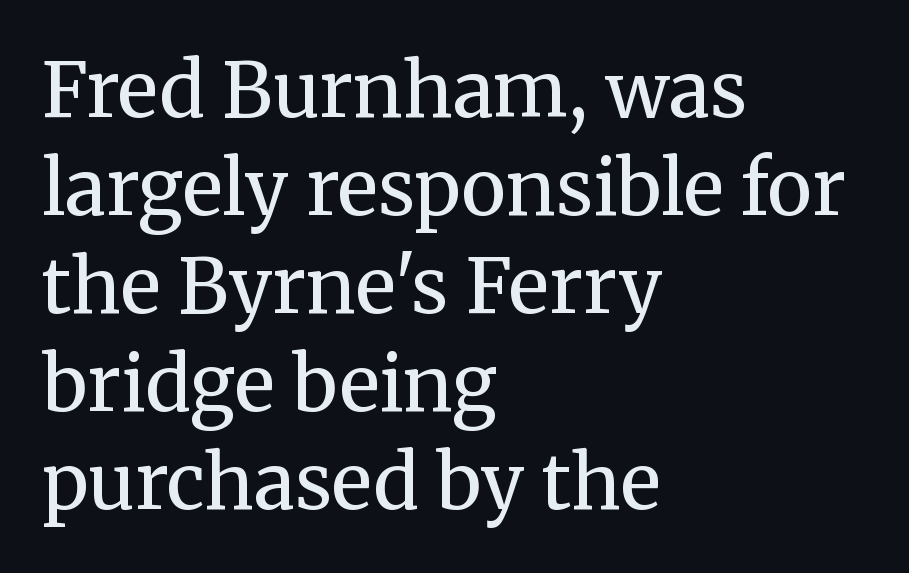
The image shows 76 px regular-weight serif type, upright; set left-aligned, normal line spacing (1.29x), normal letter spacing, not underlined; medium stroke contrast and a medium x-height.
